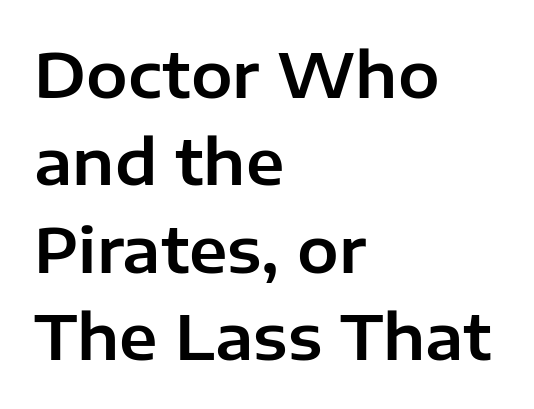
The image shows 62 px sans-serif type, upright; set left-aligned, normal line spacing (1.41x), normal letter spacing, not underlined; low stroke contrast and a medium x-height.
